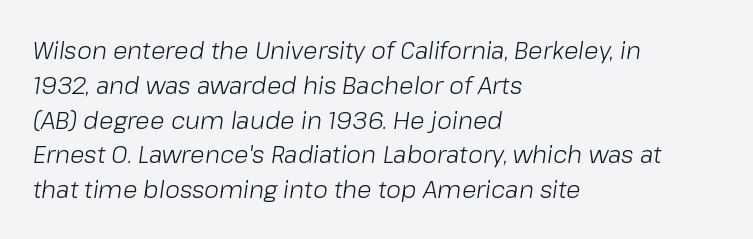
Q: Is the text bold? A: No.
Q: Is the text italic (slanted)? A: Yes, it leans right by about 8 degrees.
Q: Is the text underlined? A: No.
Q: How is the paragraph aligned? A: Left-aligned.
Q: Is the spacing between letters normal or unusually wide? A: Normal.
Q: Is the spacing between lines tight, normal or loose? A: Normal.
